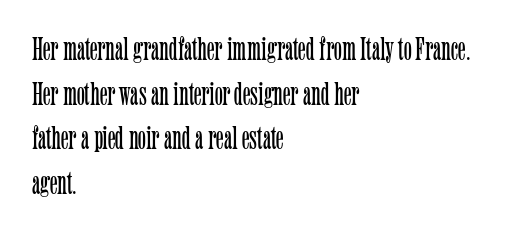
{"serif": "yes", "italic": "no", "bold": "no", "weight": "light", "width": "condensed", "stroke_contrast": "low", "x_height": "medium", "monospaced": "no", "underline": "no", "align": "left", "line_spacing": "normal", "line_spacing_ratio": 1.35, "letter_spacing": "normal", "letter_spacing_em": 0.0, "glyph_px": 33}
